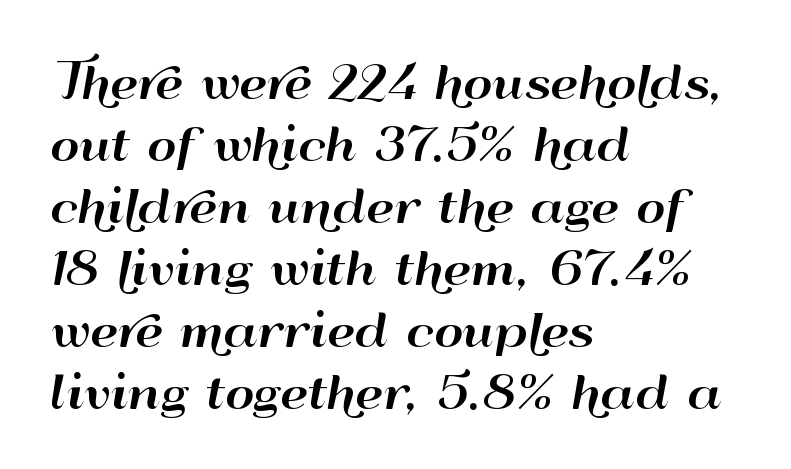
{"serif": "no", "width": "wide", "stroke_contrast": "high", "x_height": "small", "monospaced": "no", "underline": "no", "align": "left", "line_spacing": "normal", "line_spacing_ratio": 1.38, "letter_spacing": "normal", "letter_spacing_em": 0.0, "glyph_px": 45}
